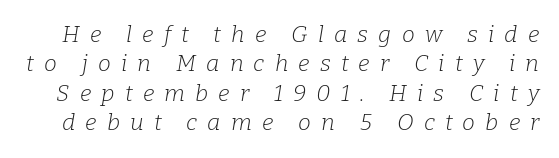
Spacing between characters has been opened up far beyond the box default. The font's italic variant was chosen for this text. The rows are spaced the way most documents space them. No heavy texture on the line: the type isn't bold. No word sits above an underline.
